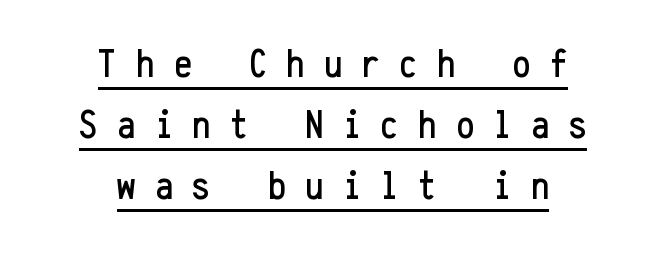
Q: Is the text italic (slanted)? A: No, it is upright.
Q: Is the typeface a serif or a sans-serif typeface? A: Sans-serif.
Q: Is the text underlined? A: Yes.
Q: How is the paragraph aligned? A: Centered.
Q: Is the spacing between letters normal or unusually wide? A: Unusually wide.
Q: Is the spacing between lines tight, normal or loose? A: Normal.
Q: Width (condensed, normal, or wide)? A: Condensed.
Q: Stroke contrast? A: Low.
Q: x-height? A: Medium.
Q: Monospaced? A: Yes.
